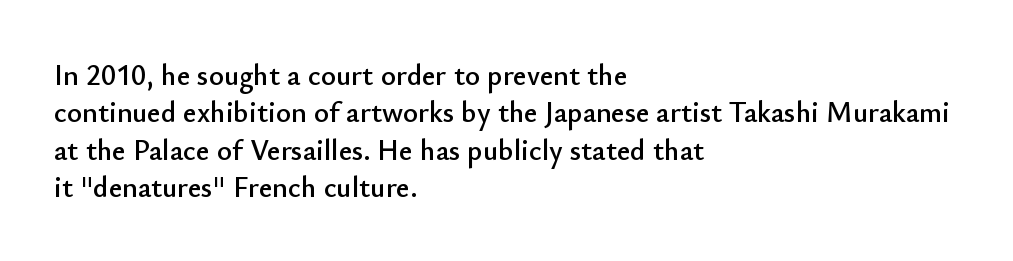
{"serif": "no", "italic": "no", "width": "normal", "stroke_contrast": "low", "x_height": "small", "monospaced": "no", "underline": "no", "align": "left", "line_spacing": "normal", "line_spacing_ratio": 1.29, "letter_spacing": "normal", "letter_spacing_em": 0.0, "glyph_px": 29}
